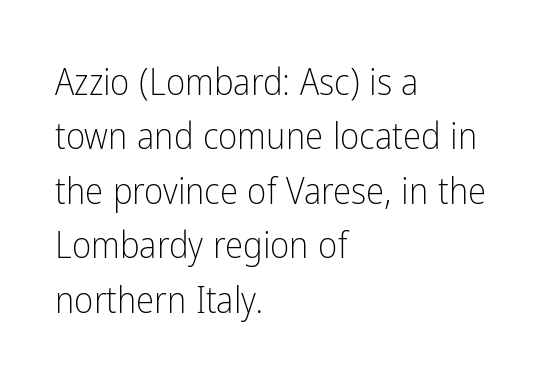
Q: Is the text bold? A: No.
Q: Is the text italic (slanted)? A: No, it is upright.
Q: Is the typeface a serif or a sans-serif typeface? A: Sans-serif.
Q: Is the text underlined? A: No.
Q: How is the paragraph aligned? A: Left-aligned.
Q: Is the spacing between letters normal or unusually wide? A: Normal.
Q: Is the spacing between lines tight, normal or loose? A: Normal.
Q: Width (condensed, normal, or wide)? A: Condensed.
Q: Stroke contrast? A: Low.
Q: x-height? A: Medium.
Q: Monospaced? A: No.
